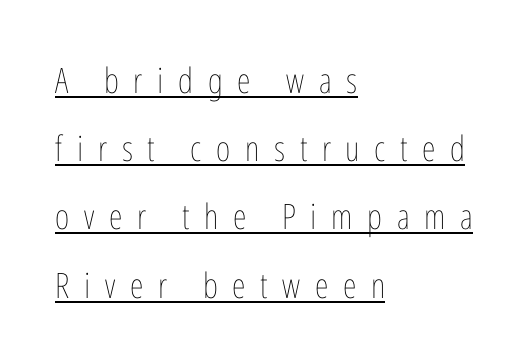
{"italic": "no", "bold": "no", "weight": "thin", "width": "condensed", "stroke_contrast": "low", "x_height": "medium", "monospaced": "no", "underline": "yes", "align": "left", "line_spacing": "loose", "line_spacing_ratio": 1.95, "letter_spacing": "wide", "letter_spacing_em": 0.42, "glyph_px": 35}
